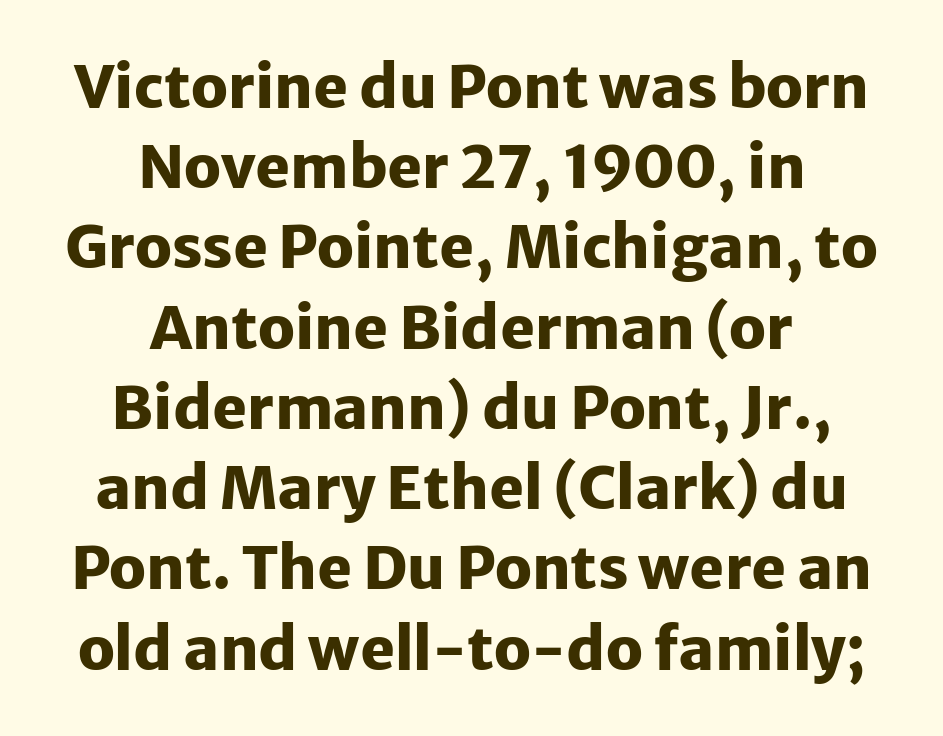
Q: Is the text bold? A: Yes.
Q: Is the text italic (slanted)? A: No, it is upright.
Q: Is the typeface a serif or a sans-serif typeface? A: Sans-serif.
Q: Is the text underlined? A: No.
Q: How is the paragraph aligned? A: Centered.
Q: Is the spacing between letters normal or unusually wide? A: Normal.
Q: Is the spacing between lines tight, normal or loose? A: Normal.
Q: Width (condensed, normal, or wide)? A: Normal.
Q: Stroke contrast? A: Low.
Q: x-height? A: Medium.
Q: Monospaced? A: No.
